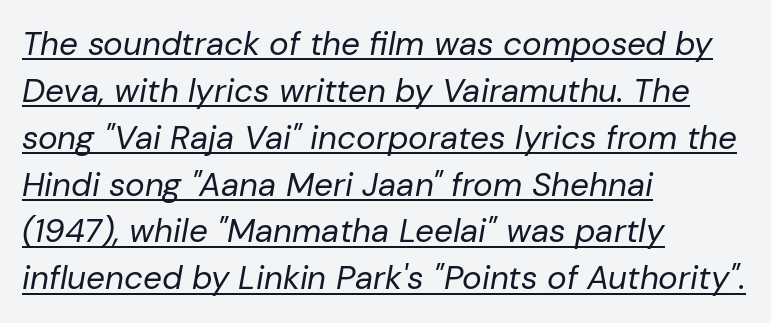
Q: Is the text bold? A: No.
Q: Is the text italic (slanted)? A: Yes, it leans right by about 10 degrees.
Q: Is the text underlined? A: Yes.
Q: How is the paragraph aligned? A: Left-aligned.
Q: Is the spacing between letters normal or unusually wide? A: Normal.
Q: Is the spacing between lines tight, normal or loose? A: Normal.
Q: Width (condensed, normal, or wide)? A: Normal.
Q: Stroke contrast? A: Low.
Q: x-height? A: Medium.
Q: Monospaced? A: No.
